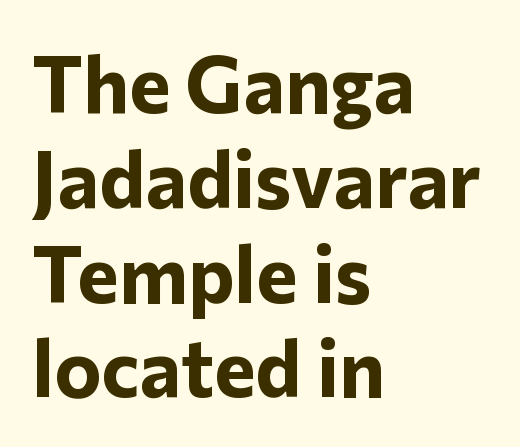
The image shows 79 px bold sans-serif type, upright; set left-aligned, line spacing 1.2x, normal letter spacing, not underlined; low stroke contrast and a medium x-height.
